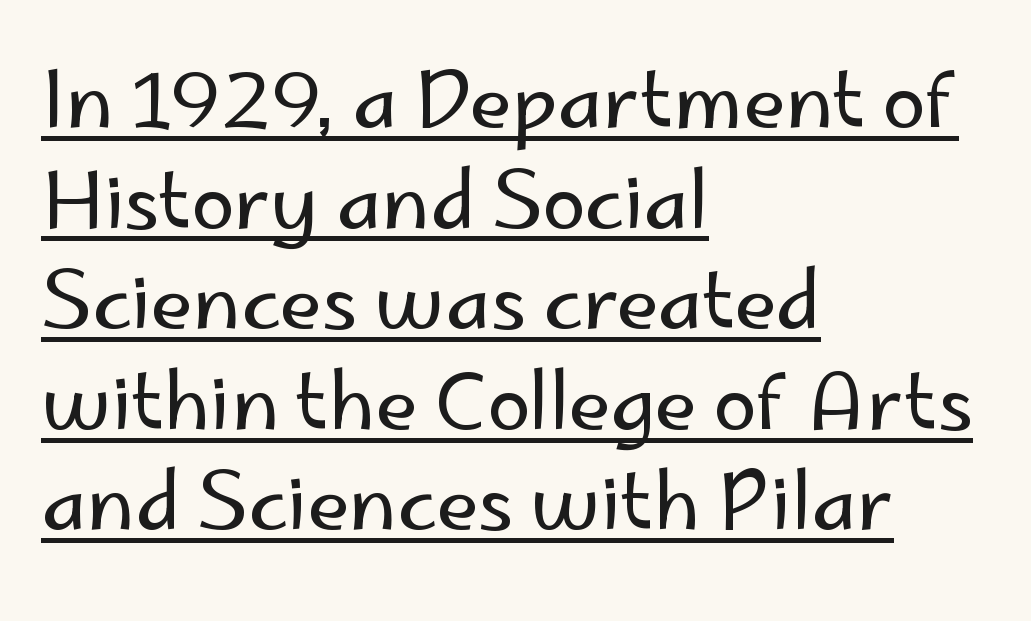
{"serif": "no", "italic": "no", "bold": "no", "weight": "regular", "width": "normal", "stroke_contrast": "low", "x_height": "small", "monospaced": "no", "underline": "yes", "align": "left", "line_spacing": "normal", "line_spacing_ratio": 1.29, "letter_spacing": "normal", "letter_spacing_em": 0.0, "glyph_px": 78}
